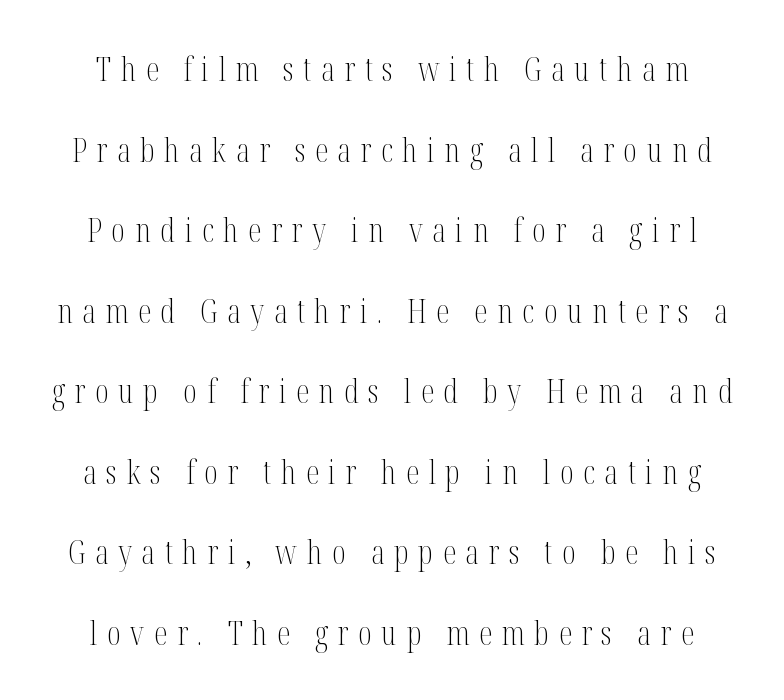
You can tell from the footed stems that serif type was used. On a weight scale, this lands at 450 or below. Note the varied advance widths — an 'i' is clearly narrower than an 'm'. Posture: vertical.
